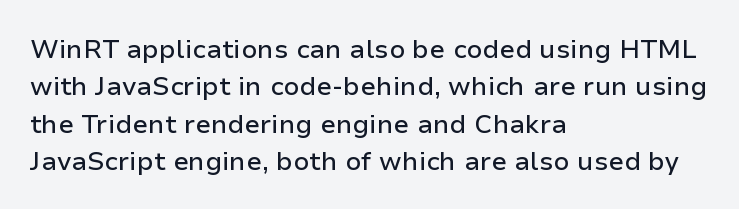
The image shows 26 px text type, upright; set left-aligned, normal line spacing (1.44x), normal letter spacing, not underlined.
